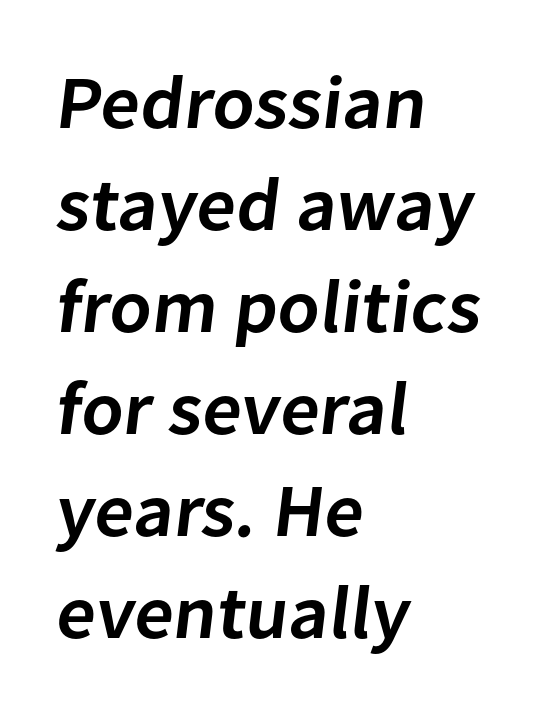
The image shows 75 px semibold sans-serif type; set left-aligned, normal line spacing (1.36x), normal letter spacing, not underlined; low stroke contrast and a medium x-height.
